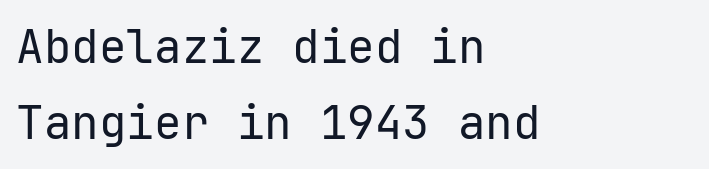
The image shows 46 px regular-weight sans-serif type, upright, monospaced; set left-aligned, normal line spacing (1.65x), normal letter spacing, not underlined; low stroke contrast and a medium x-height.
